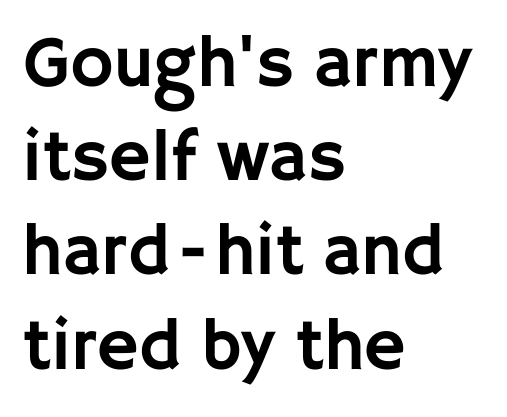
{"serif": "no", "italic": "no", "width": "normal", "stroke_contrast": "low", "x_height": "large", "monospaced": "no", "underline": "no", "align": "left", "line_spacing": "normal", "line_spacing_ratio": 1.29, "letter_spacing": "normal", "letter_spacing_em": 0.0, "glyph_px": 73}
